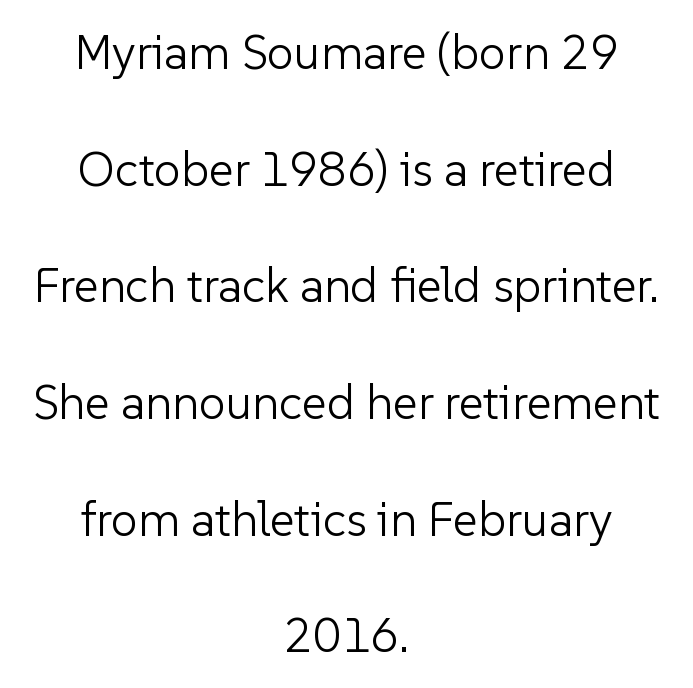
The strokes are not fattened; the text isn't bold. Summary of vertical rhythm: relaxed, with wide interline spacing. Tall strokes in this sample are plumb rather than angled. Line starts and ends both wander, symmetrically.
